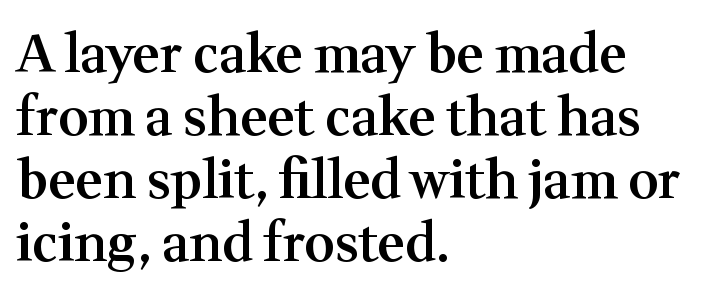
{"serif": "yes", "italic": "no", "bold": "semi", "weight": "semibold", "width": "normal", "stroke_contrast": "medium", "x_height": "medium", "monospaced": "no", "underline": "no", "align": "left", "line_spacing_ratio": 1.21, "letter_spacing": "normal", "letter_spacing_em": 0.0, "glyph_px": 52}
